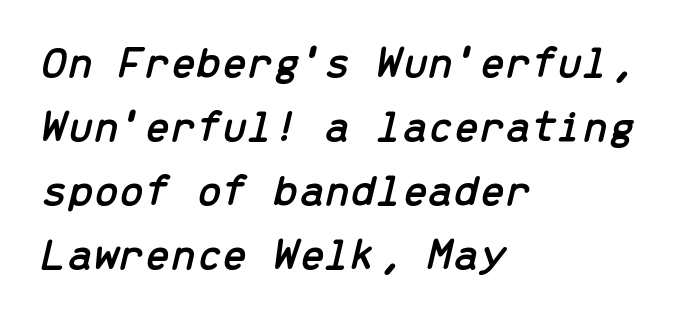
The image shows 46 px text type, italic (leaning right), monospaced; set left-aligned, normal line spacing (1.39x), normal letter spacing, not underlined; low stroke contrast and a medium x-height.
